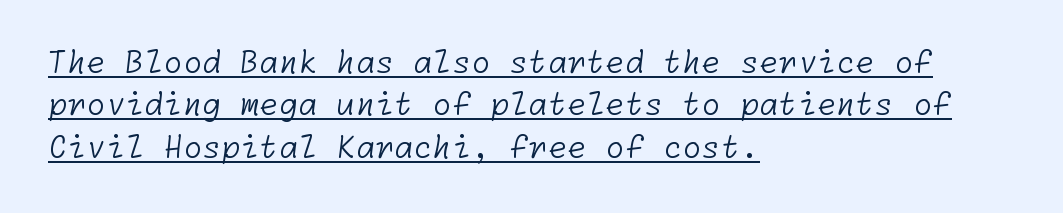
The image shows 31 px light sans-serif type; set left-aligned, normal line spacing (1.37x), normal letter spacing, underlined; low stroke contrast and a medium x-height.
